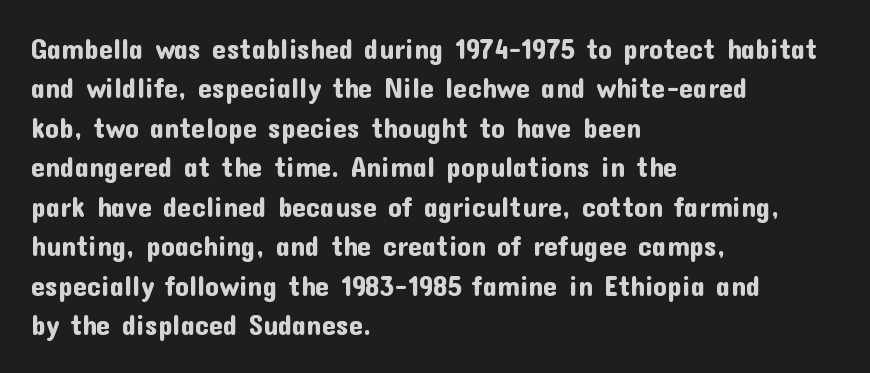
Q: Is the text italic (slanted)? A: No, it is upright.
Q: Is the typeface a serif or a sans-serif typeface? A: Sans-serif.
Q: Is the text underlined? A: No.
Q: How is the paragraph aligned? A: Left-aligned.
Q: Is the spacing between letters normal or unusually wide? A: Normal.
Q: Is the spacing between lines tight, normal or loose? A: Normal.
Q: Width (condensed, normal, or wide)? A: Normal.
Q: Stroke contrast? A: Low.
Q: x-height? A: Medium.
Q: Monospaced? A: No.
